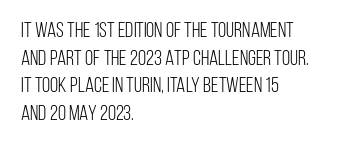
{"italic": "no", "bold": "no", "underline": "no", "align": "left", "line_spacing": "normal", "line_spacing_ratio": 1.31, "letter_spacing": "normal", "letter_spacing_em": 0.0, "glyph_px": 21}
